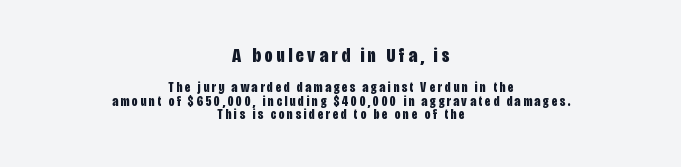
The line-height multiplier appears low, near solid setting. Any mark beneath the type? The region is blank. Set as a true bold cut, around the 700 mark. Unlike italic type, these characters show no tilt at all. The earlier block is typeset at a bigger size than the later block.
